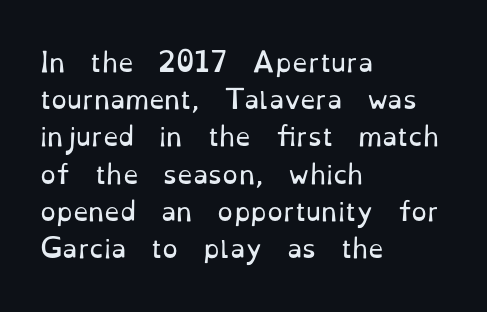
Q: Is the text bold? A: No.
Q: Is the text italic (slanted)? A: No, it is upright.
Q: Is the text underlined? A: No.
Q: How is the paragraph aligned? A: Left-aligned.
Q: Is the spacing between letters normal or unusually wide? A: Normal.
Q: Is the spacing between lines tight, normal or loose? A: Normal.
